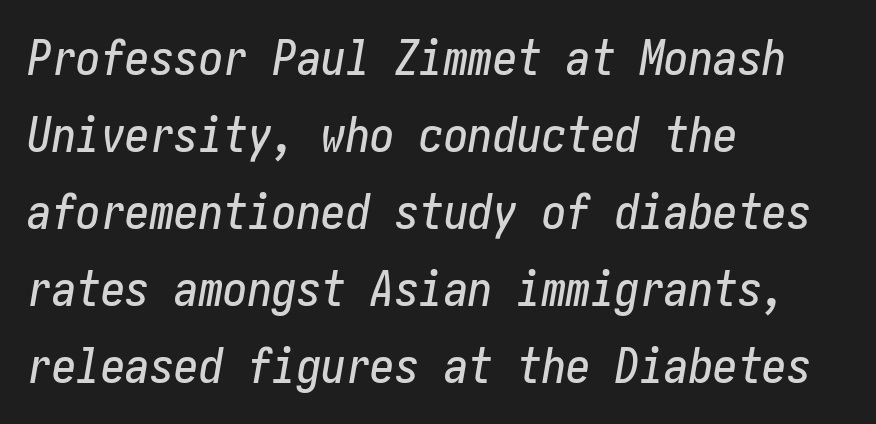
Type without underlining. Line starts are locked; line ends wander. The designer left line spacing at the default. Tall strokes in this sample are angled rather than plumb. What stands out about the letter spacing? Nothing — it is the standard amount.
